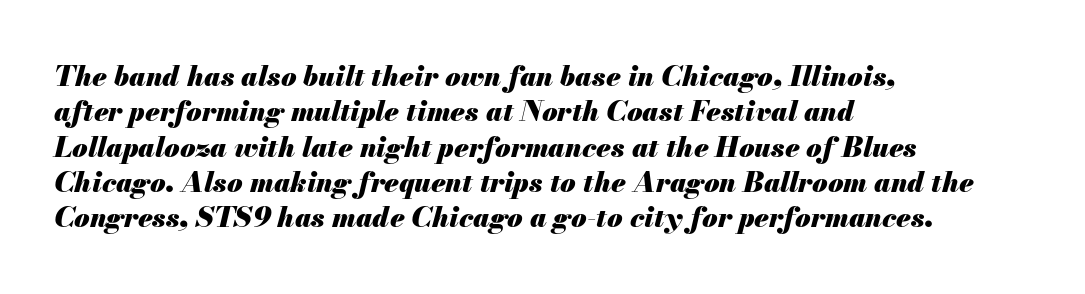
The image shows 28 px heavy type, italic (leaning right); set left-aligned, normal line spacing (1.26x), normal letter spacing, not underlined; medium stroke contrast and a small x-height.
